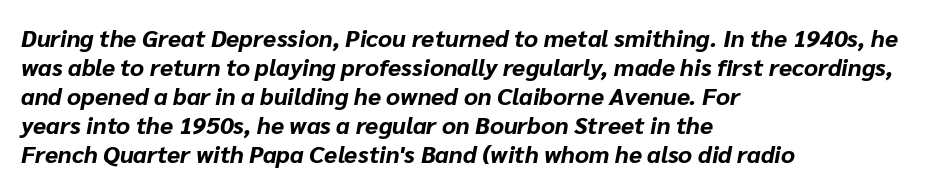
The image shows 24 px bold type, italic (leaning right); set left-aligned, line spacing 1.21x, normal letter spacing, not underlined.
